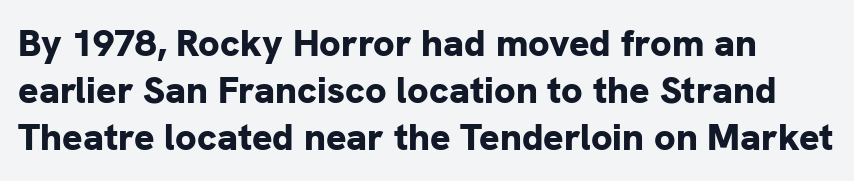
The image shows 38 px bold sans-serif type, upright; set line spacing 1.24x, normal letter spacing, not underlined; low stroke contrast and a medium x-height.
